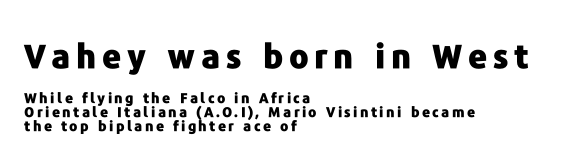
Each letter keeps its own natural width here, so spacing adapts to shape. Set as a true bold cut, around the 700 mark. The glyphs in this specimen are sans serif. The strip under each line holds only bare page.
